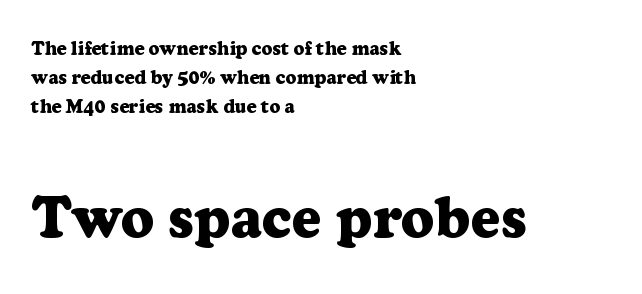
Q: Is the text bold? A: Yes.
Q: Is the text italic (slanted)? A: No, it is upright.
Q: Is the typeface a serif or a sans-serif typeface? A: Serif.
Q: Is the text underlined? A: No.
Q: How is the paragraph aligned? A: Left-aligned.
Q: Is the spacing between letters normal or unusually wide? A: Normal.
Q: Is the spacing between lines tight, normal or loose? A: Normal.
Q: Which block of text is set in a larger size, the first (top) or the second (bottom)? A: The second (bottom) one.
Q: Width (condensed, normal, or wide)? A: Normal.
Q: Stroke contrast? A: Low.
Q: x-height? A: Medium.
Q: Monospaced? A: No.
